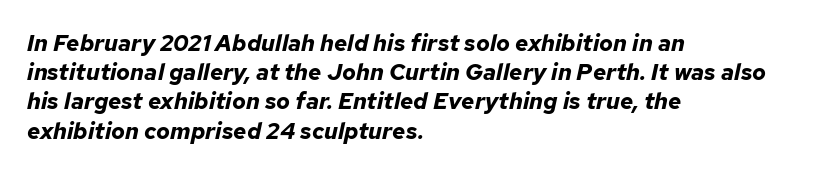
Q: Is the text bold? A: Yes.
Q: Is the text italic (slanted)? A: Yes, it leans right by about 12 degrees.
Q: Is the text underlined? A: No.
Q: How is the paragraph aligned? A: Left-aligned.
Q: Is the spacing between letters normal or unusually wide? A: Normal.
Q: Is the spacing between lines tight, normal or loose? A: Normal.
